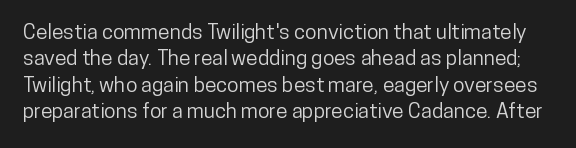
Q: Is the text italic (slanted)? A: No, it is upright.
Q: Is the text underlined? A: No.
Q: Is the spacing between letters normal or unusually wide? A: Normal.
Q: Is the spacing between lines tight, normal or loose? A: Normal.
